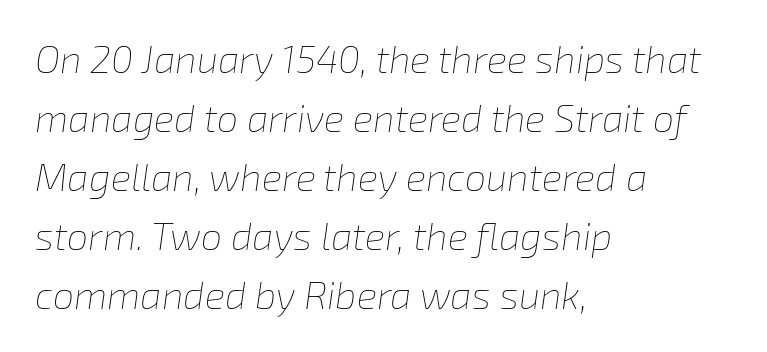
Q: Is the text bold? A: No.
Q: Is the text italic (slanted)? A: Yes, it leans right by about 8 degrees.
Q: Is the text underlined? A: No.
Q: How is the paragraph aligned? A: Left-aligned.
Q: Is the spacing between letters normal or unusually wide? A: Normal.
Q: Is the spacing between lines tight, normal or loose? A: Normal.
Q: Width (condensed, normal, or wide)? A: Normal.
Q: Stroke contrast? A: Low.
Q: x-height? A: Medium.
Q: Monospaced? A: No.
